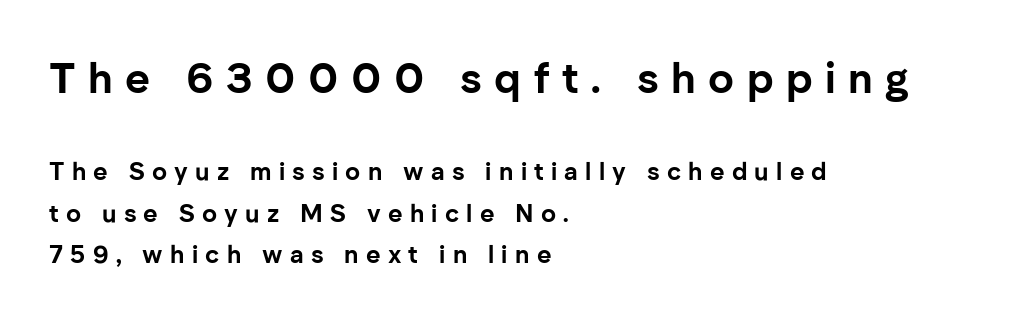
The image shows 43 px bold sans-serif type, upright; set left-aligned, normal line spacing (1.65x), unusually wide letter spacing (+0.29 em), not underlined; the first (top) block is 1.72x larger; low stroke contrast and a medium x-height.
